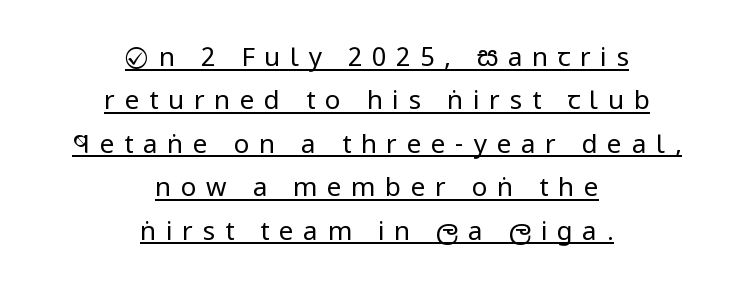
Q: Is the text bold? A: No.
Q: Is the text italic (slanted)? A: No, it is upright.
Q: Is the text underlined? A: Yes.
Q: How is the paragraph aligned? A: Centered.
Q: Is the spacing between letters normal or unusually wide? A: Unusually wide.
Q: Is the spacing between lines tight, normal or loose? A: Normal.
